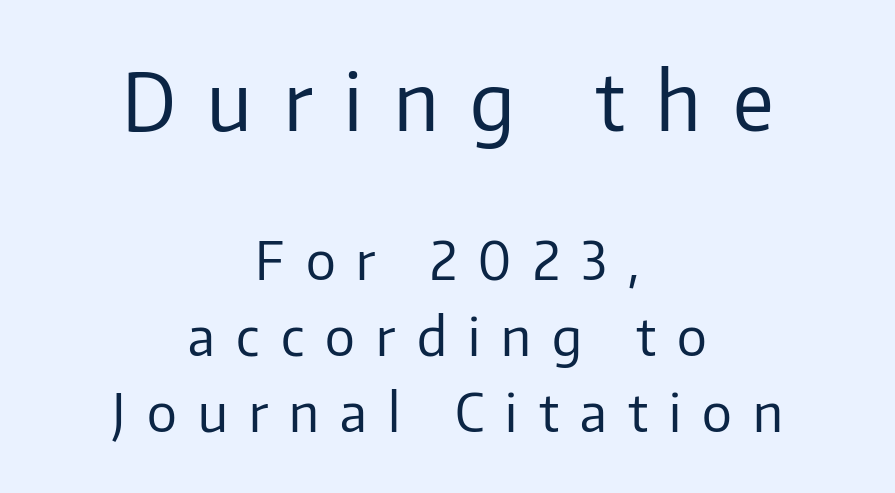
The image shows 79 px regular-weight sans-serif type, upright; set centered, normal line spacing (1.43x), unusually wide letter spacing (+0.4 em), not underlined; the first (top) block is 1.49x larger; low stroke contrast and a medium x-height.
